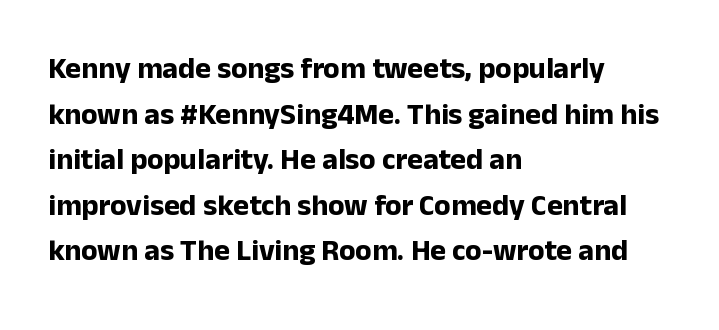
Q: Is the text bold? A: Yes.
Q: Is the text italic (slanted)? A: No, it is upright.
Q: Is the typeface a serif or a sans-serif typeface? A: Sans-serif.
Q: Is the text underlined? A: No.
Q: How is the paragraph aligned? A: Left-aligned.
Q: Is the spacing between letters normal or unusually wide? A: Normal.
Q: Is the spacing between lines tight, normal or loose? A: Normal.
Q: Width (condensed, normal, or wide)? A: Normal.
Q: Stroke contrast? A: Low.
Q: x-height? A: Medium.
Q: Monospaced? A: No.
